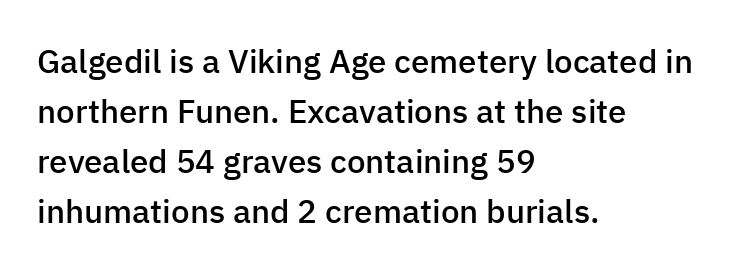
The image shows 33 px semibold sans-serif type, upright; set left-aligned, normal line spacing (1.52x), normal letter spacing, not underlined; low stroke contrast and a medium x-height.
